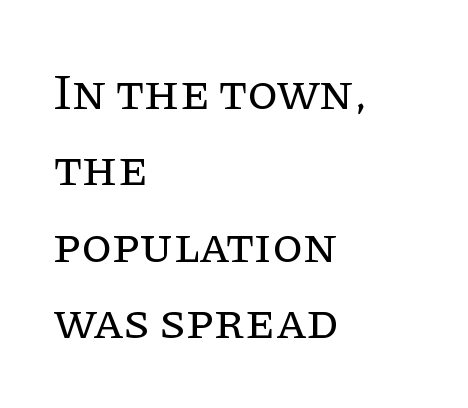
{"serif": "yes", "italic": "no", "bold": "no", "weight": "regular", "width": "normal", "stroke_contrast": "low", "x_height": "large", "monospaced": "no", "underline": "no", "align": "left", "line_spacing": "normal", "line_spacing_ratio": 1.53, "letter_spacing": "normal", "letter_spacing_em": 0.0, "glyph_px": 50}
